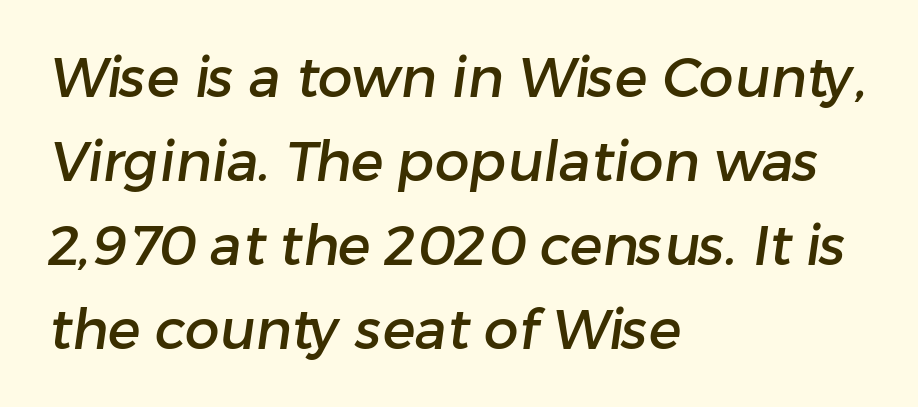
This sample uses plain, unmodified letter spacing. The line-height multiplier appears to be the usual default. The characters display no serif detailing; their extremities are plain. Bare-footed words on every line. Is this a fixed-width face? No — the glyphs have proportional, varying widths.
